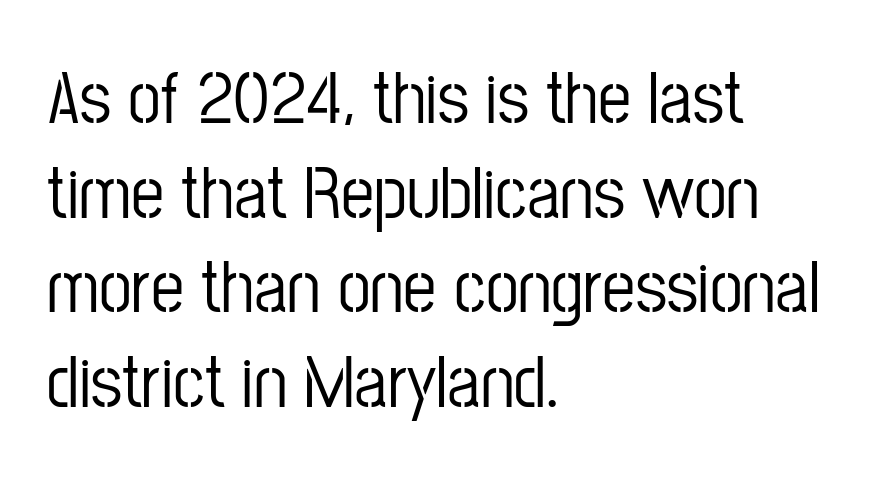
{"serif": "no", "italic": "no", "width": "condensed", "stroke_contrast": "low", "x_height": "medium", "monospaced": "no", "underline": "no", "align": "left", "line_spacing": "normal", "line_spacing_ratio": 1.28, "letter_spacing": "normal", "letter_spacing_em": 0.0, "glyph_px": 74}
